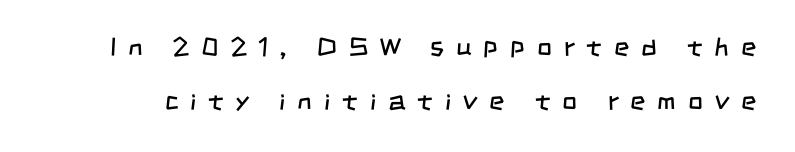
The image shows 26 px text type; set loose line spacing (2.09x), unusually wide letter spacing (+0.46 em), not underlined.
